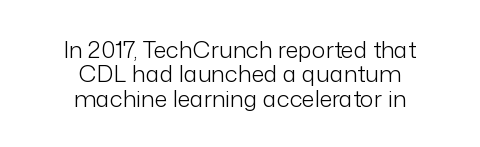
{"italic": "no", "bold": "no", "underline": "no", "align": "center", "line_spacing": "tight", "line_spacing_ratio": 1.06, "letter_spacing": "normal", "letter_spacing_em": 0.0, "glyph_px": 23}
